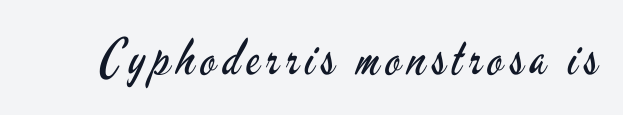
No extra ink here — the face is not bold. You can tell from the bare stems that sans-serif type was used. Do the characters align in a grid? No, the font is proportional. Check the space under the baseline: it is left empty.
